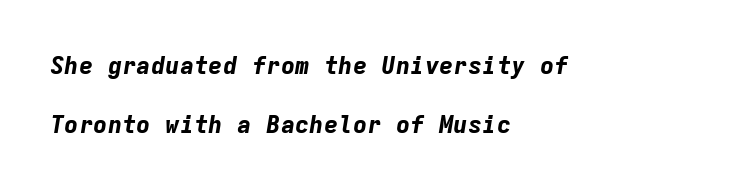
The leading is generous, giving the passage an open texture. The passage shown has conventional tracking throughout. In terms of posture, this sample is oblique. Visually the block forms a straight wall on the left and a jagged coastline on the right.
